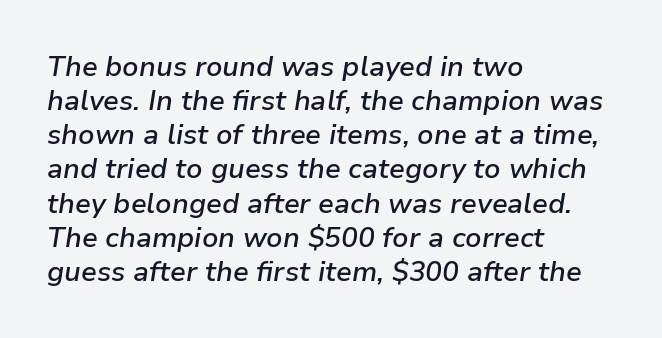
The image shows 28 px semibold type, italic (leaning right); set left-aligned, line spacing 1.22x, normal letter spacing, not underlined; low stroke contrast and a medium x-height.
